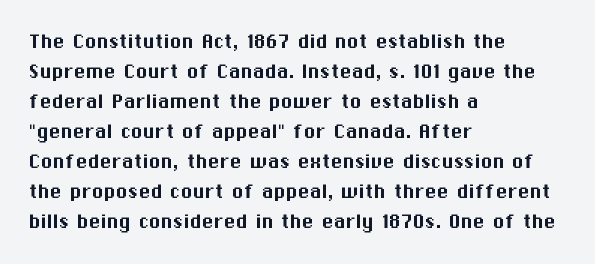
{"italic": "no", "underline": "no", "align": "left", "line_spacing": "normal", "line_spacing_ratio": 1.25, "letter_spacing": "normal", "letter_spacing_em": 0.0, "glyph_px": 24}
